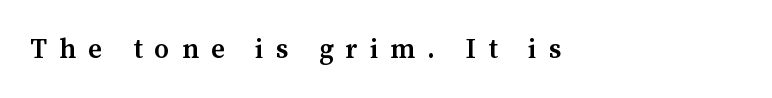
Every character sits straight up, as roman type does. This rendering widens character spacing well past its baseline value. Left-aligned paragraph, ragged on the right. Slightly chunky letters — semibold, I'd say, not full bold. Descenders are the only things crossing below the line.
